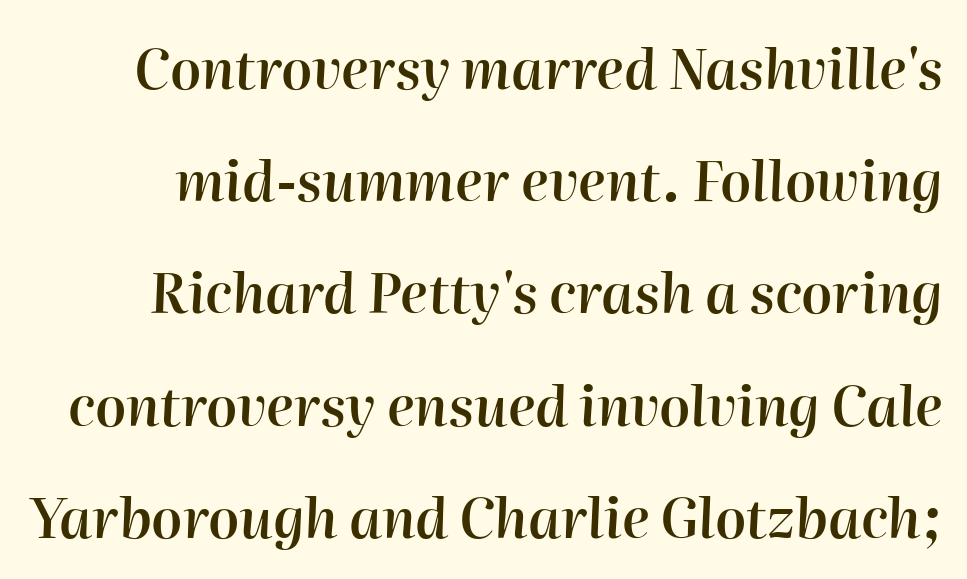
{"italic": "yes", "lean": "right", "slant_degrees": 2, "bold": "semi", "weight": "semibold", "width": "normal", "stroke_contrast": "high", "x_height": "medium", "monospaced": "no", "underline": "no", "line_spacing": "loose", "line_spacing_ratio": 2.04, "letter_spacing": "normal", "letter_spacing_em": 0.0, "glyph_px": 55}
